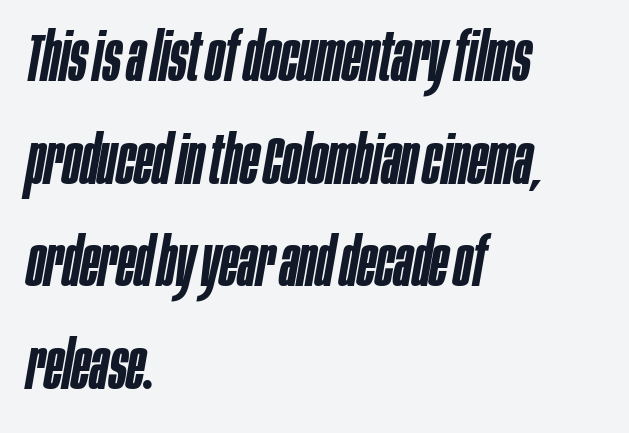
The text carries the slant typical of an italic or oblique font. The face used here is a semibold: visibly heavier than regular, lighter than bold. Is this a fixed-width face? No — the glyphs have proportional, varying widths. The line-height multiplier appears to be the usual default. One-word summary of the alignment: left. A clean baseline with only descenders dipping below it.
